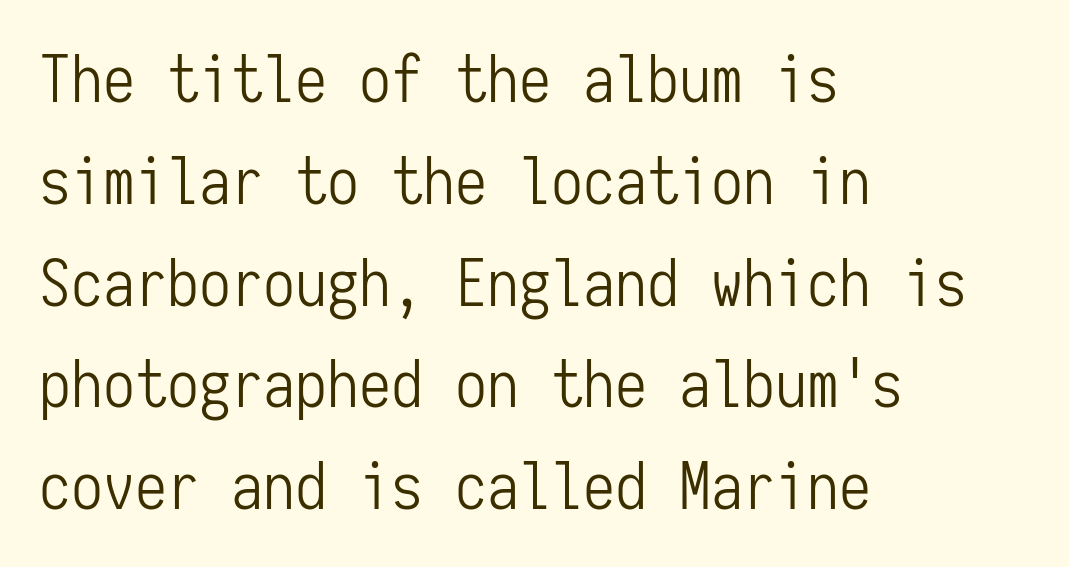
The lettering stays uniformly vertical, giving the passage a roman look. The space beneath each line is pristine and unruled. Looks like terminal output: every glyph gets an equal slot. Is the type heavy? It reads as light-to-regular instead.
